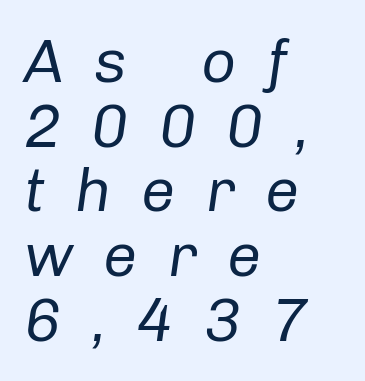
The image shows 61 px regular-weight type, italic (leaning right); set left-aligned, tight line spacing (1.06x), unusually wide letter spacing (+0.49 em), not underlined; low stroke contrast and a medium x-height.
